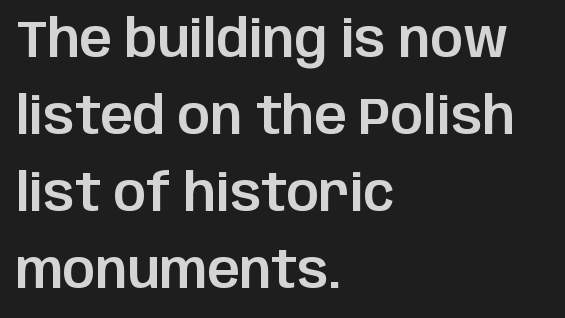
The image shows 51 px sans-serif type, upright; set left-aligned, normal line spacing (1.51x), normal letter spacing, not underlined; low stroke contrast and a large x-height.
